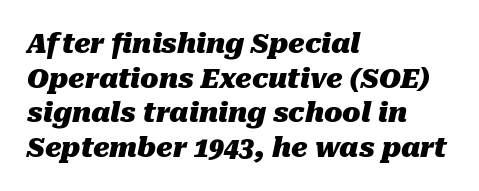
The image shows 27 px bold type, italic (leaning right); set left-aligned, normal line spacing (1.28x), normal letter spacing, not underlined.
